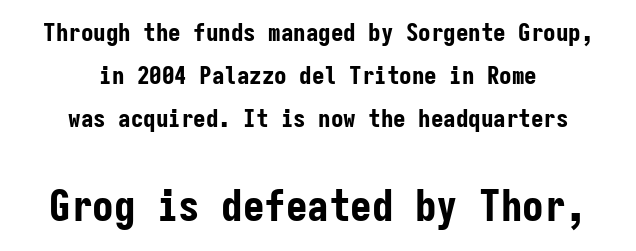
{"serif": "no", "italic": "no", "bold": "yes", "weight": "bold", "width": "condensed", "stroke_contrast": "low", "x_height": "medium", "monospaced": "yes", "underline": "no", "align": "center", "line_spacing_ratio": 1.72, "letter_spacing": "normal", "letter_spacing_em": 0.0, "larger_block": "second", "size_ratio": 1.72, "glyph_px": 43}
